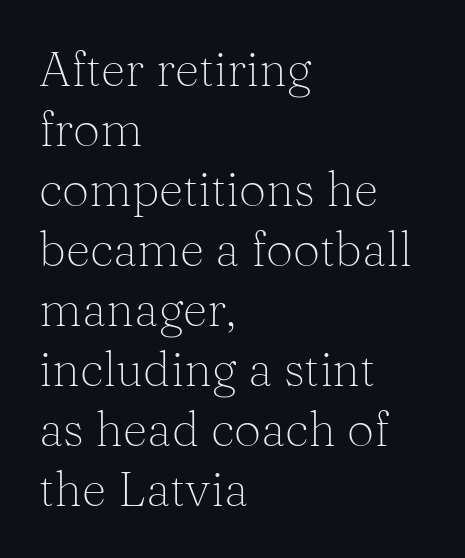
Only glyphs here, with clear space below each row. The specimen reads as upright at a glance. This sample has the flowing, uneven cadence of proportional lettering. Vertical spacing — default. Leftover space on each line is placed entirely after the last word.
